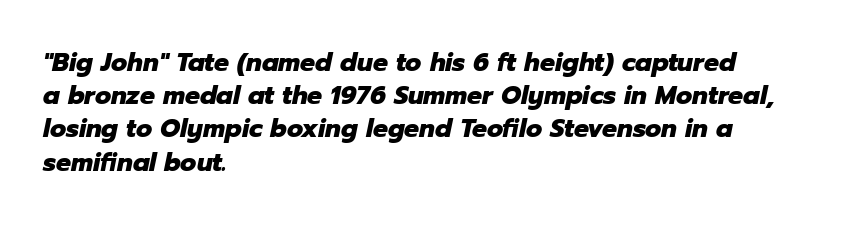
The image shows 25 px bold type, italic (leaning right); set left-aligned, normal line spacing (1.33x), normal letter spacing, not underlined.
